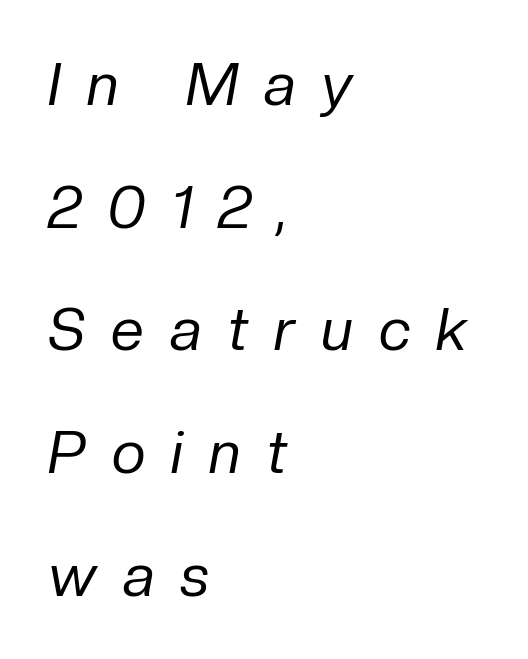
The image shows 59 px regular-weight type, italic (leaning right); set left-aligned, loose line spacing (2.08x), unusually wide letter spacing (+0.45 em), not underlined; low stroke contrast and a medium x-height.
